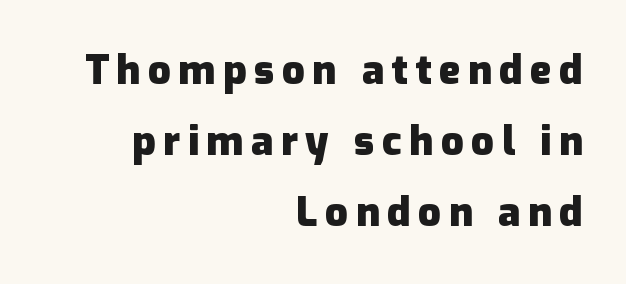
Q: Is the text bold? A: Yes.
Q: Is the text italic (slanted)? A: No, it is upright.
Q: Is the typeface a serif or a sans-serif typeface? A: Sans-serif.
Q: Is the text underlined? A: No.
Q: How is the paragraph aligned? A: Right-aligned.
Q: Width (condensed, normal, or wide)? A: Normal.
Q: Stroke contrast? A: Low.
Q: x-height? A: Medium.
Q: Monospaced? A: No.
